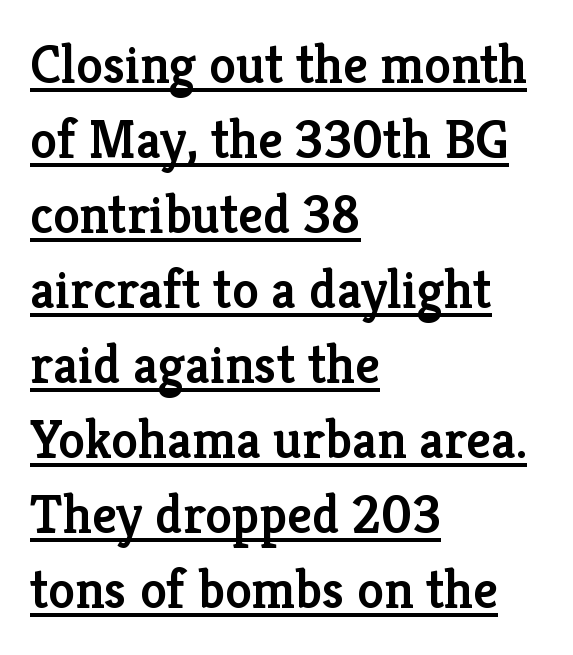
Rendered with straight, roman letterforms. Weight check: semibold — heavier than regular, not quite bold. Each letter keeps its own natural width here, so spacing adapts to shape. This block has exactly the height ordinary leading produces. In terms of letterform style, serifs are clearly present.
